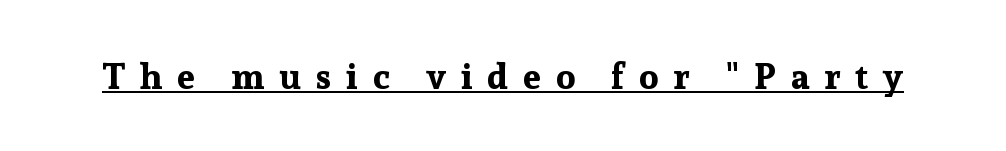
Vertical strokes here are truly vertical. You could only call the tracking loose — the letters float apart. Compared with undecorated copy, this sample adds a rule below the words. In terms of weight, the rendering is a true, heavy bold. Does the type have serifs? Yes, each stem ends in a small foot.
